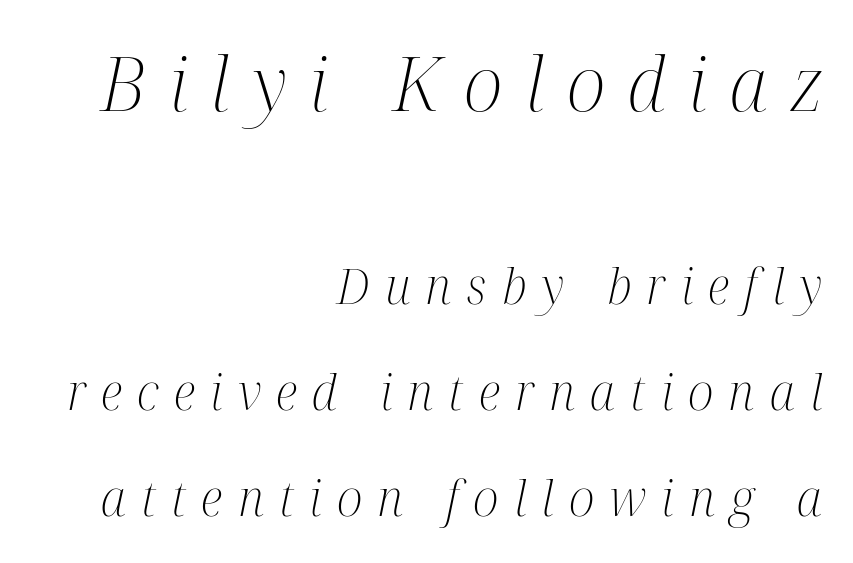
The rendering uses natural spacing where letterforms have individual widths. Is the block centered? No — it sits flush against the right margin. You could fit nearly another row in the gap between these rows. In terms of posture, this sample is oblique.
